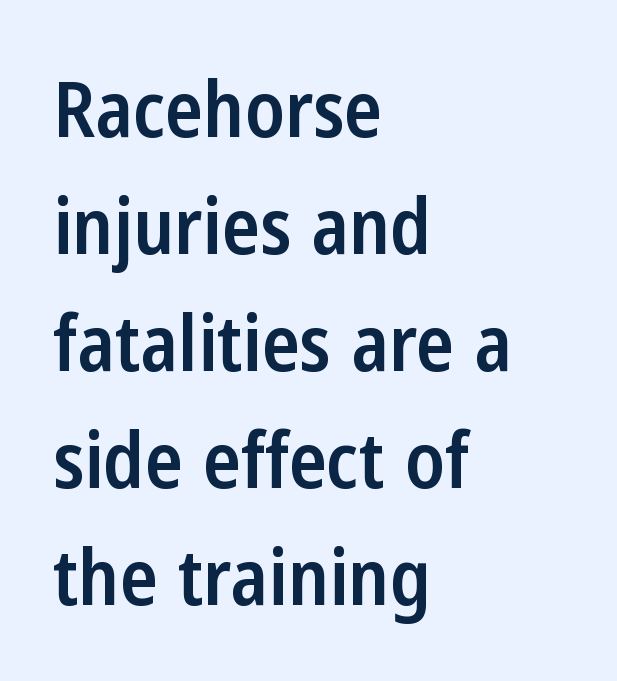
Q: Is the text bold? A: Semi-bold.
Q: Is the text italic (slanted)? A: No, it is upright.
Q: Is the typeface a serif or a sans-serif typeface? A: Sans-serif.
Q: Is the text underlined? A: No.
Q: How is the paragraph aligned? A: Left-aligned.
Q: Is the spacing between letters normal or unusually wide? A: Normal.
Q: Is the spacing between lines tight, normal or loose? A: Normal.
Q: Width (condensed, normal, or wide)? A: Condensed.
Q: Stroke contrast? A: Low.
Q: x-height? A: Medium.
Q: Monospaced? A: No.
